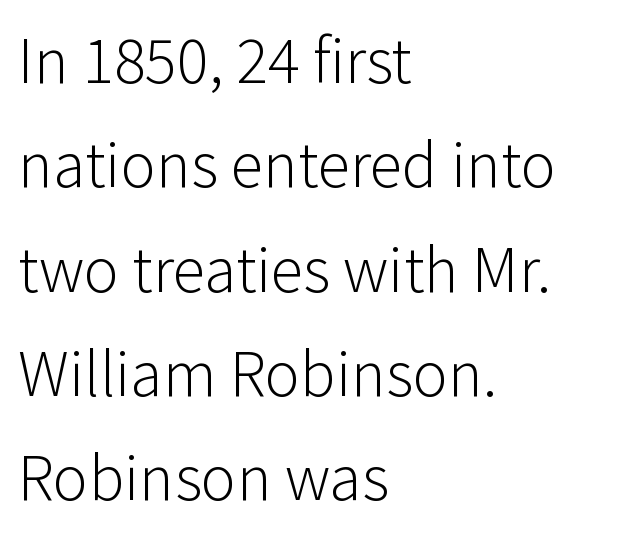
{"serif": "no", "italic": "no", "bold": "no", "weight": "light", "width": "normal", "stroke_contrast": "low", "x_height": "medium", "monospaced": "no", "underline": "no", "align": "left", "line_spacing": "normal", "line_spacing_ratio": 1.58, "letter_spacing": "normal", "letter_spacing_em": 0.0, "glyph_px": 66}
